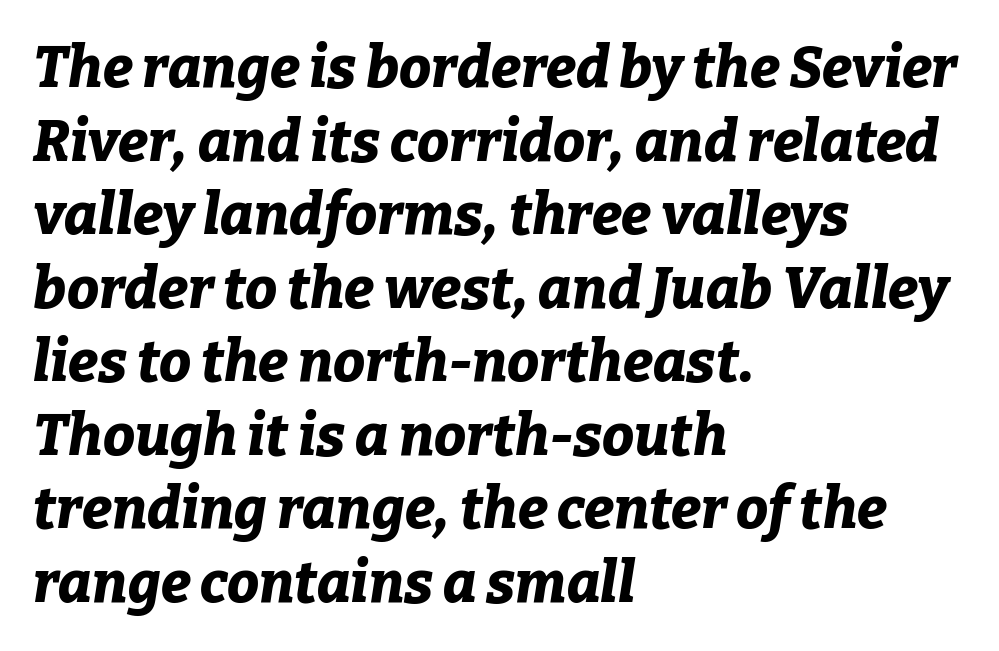
Note the varied advance widths — an 'i' is clearly narrower than an 'm'. The gaps between neighbouring characters are ordinary and unremarkable. Plain, unruled lines of type. This is heavy type, rendered in bold.
